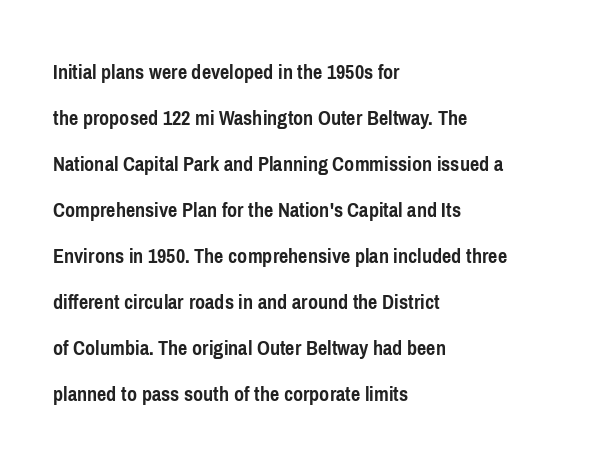
The specimen omits any rule beneath the text block's lines. These lines were composed using upright roman letters. Look at the stroke-to-counter ratio: heavy, a bold. A typesetter would call this leading open, well beyond the default. The typesetter chose a ragged-right arrangement here.
